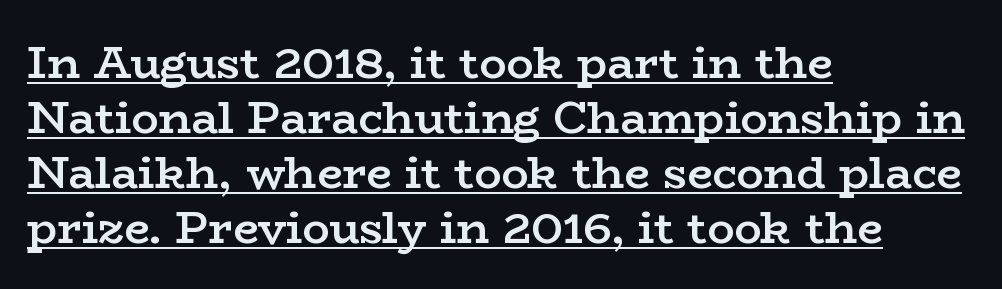
{"serif": "yes", "italic": "no", "bold": "semi", "weight": "semibold", "width": "wide", "stroke_contrast": "low", "x_height": "medium", "monospaced": "no", "underline": "yes", "align": "left", "line_spacing_ratio": 1.22, "letter_spacing": "normal", "letter_spacing_em": 0.0, "glyph_px": 45}
